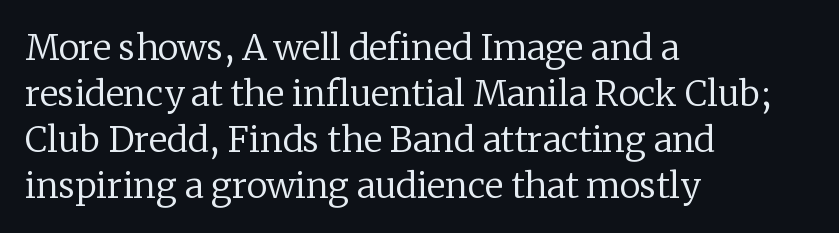
The image shows 35 px regular-weight serif type, upright; set left-aligned, normal line spacing (1.31x), normal letter spacing, not underlined; low stroke contrast and a medium x-height.
